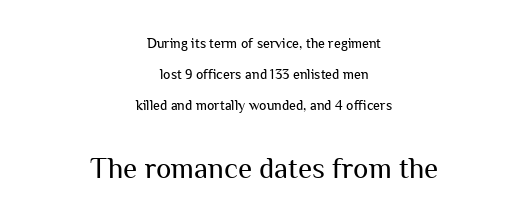
{"serif": "no", "italic": "no", "bold": "no", "weight": "regular", "width": "normal", "stroke_contrast": "medium", "x_height": "medium", "monospaced": "no", "underline": "no", "align": "center", "line_spacing": "loose", "line_spacing_ratio": 2.23, "letter_spacing": "normal", "letter_spacing_em": 0.0, "larger_block": "second", "size_ratio": 2.07, "glyph_px": 29}
